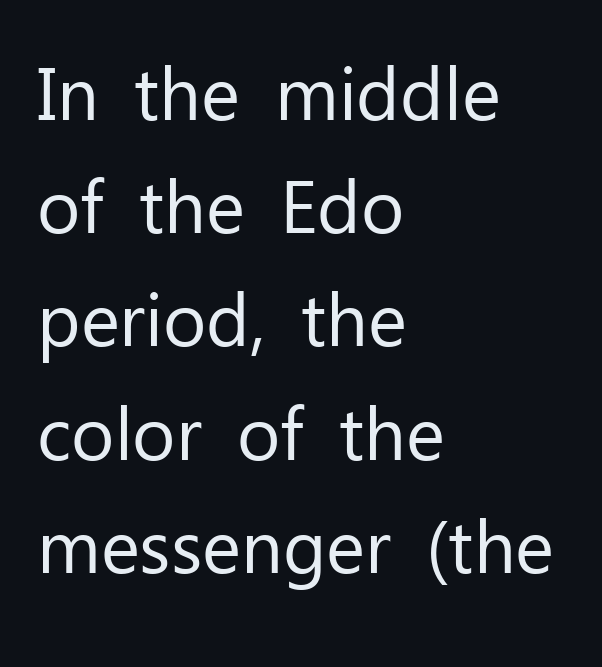
{"serif": "no", "italic": "no", "bold": "no", "weight": "regular", "width": "normal", "stroke_contrast": "low", "x_height": "medium", "monospaced": "no", "underline": "no", "align": "left", "line_spacing": "normal", "line_spacing_ratio": 1.53, "letter_spacing": "normal", "letter_spacing_em": 0.0, "glyph_px": 74}
